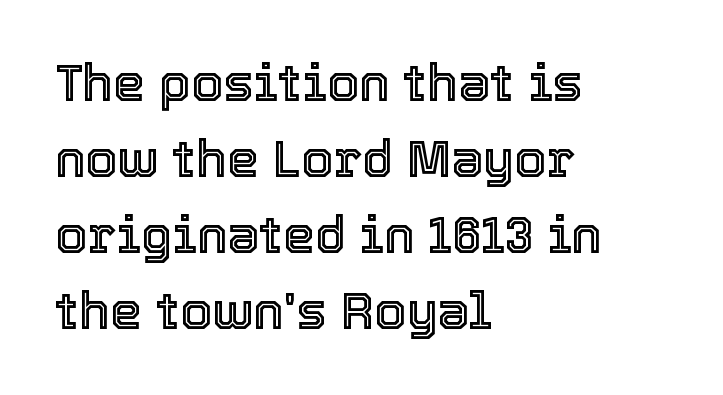
Q: Is the text italic (slanted)? A: No, it is upright.
Q: Is the text underlined? A: No.
Q: How is the paragraph aligned? A: Left-aligned.
Q: Is the spacing between letters normal or unusually wide? A: Normal.
Q: Is the spacing between lines tight, normal or loose? A: Normal.
Q: Width (condensed, normal, or wide)? A: Normal.
Q: x-height? A: Medium.
Q: Monospaced? A: No.
